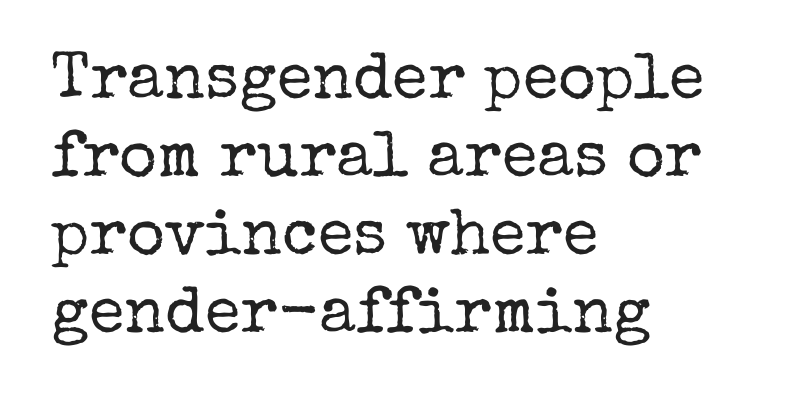
{"serif": "yes", "italic": "no", "bold": "no", "weight": "regular", "width": "normal", "stroke_contrast": "low", "x_height": "medium", "monospaced": "no", "underline": "no", "align": "left", "line_spacing_ratio": 1.2, "letter_spacing": "normal", "letter_spacing_em": 0.0, "glyph_px": 65}
